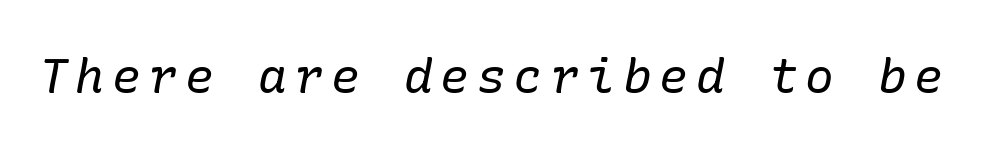
The image shows 48 px regular-weight type, italic (leaning right); set not underlined; low stroke contrast and a medium x-height.
